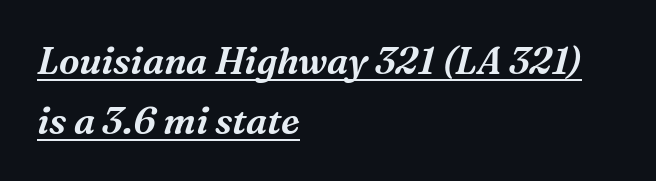
{"serif": "yes", "italic": "yes", "lean": "right", "slant_degrees": 16, "width": "normal", "stroke_contrast": "medium", "x_height": "medium", "monospaced": "no", "underline": "yes", "align": "left", "line_spacing": "normal", "line_spacing_ratio": 1.62, "letter_spacing": "normal", "letter_spacing_em": 0.0, "glyph_px": 37}
